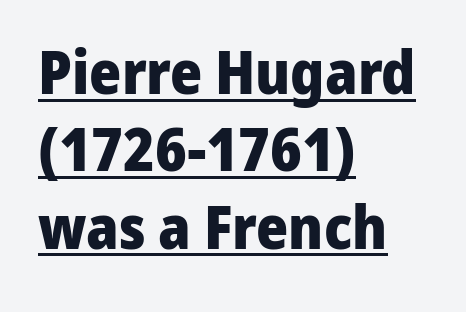
Each word holds together tightly as a unit, with standard inter-letter gaps. Its strokes are broad and dark, the hallmark of bold type. Observe the absence of serifs on each vertical stroke in this sample. All the whitespace from short lines collects on the right. Spacing verdict: proportional, widths tailored to each character.
